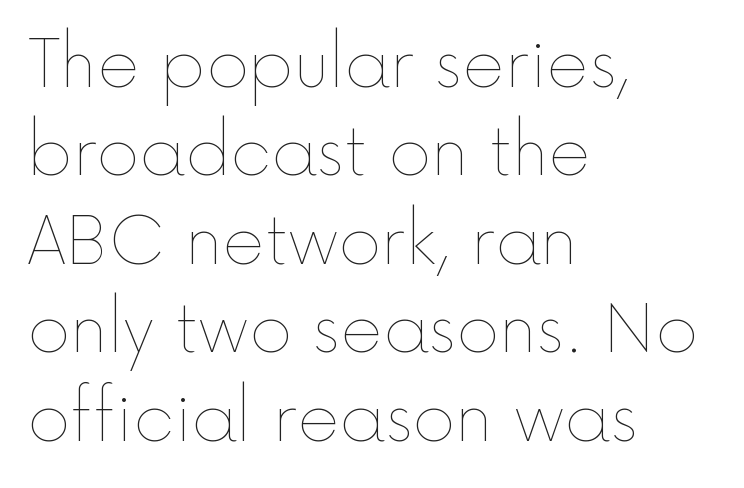
{"italic": "no", "bold": "no", "weight": "thin", "width": "normal", "x_height": "medium", "monospaced": "no", "underline": "no", "align": "left", "line_spacing": "normal", "line_spacing_ratio": 1.36, "letter_spacing": "normal", "letter_spacing_em": 0.0, "glyph_px": 65}
